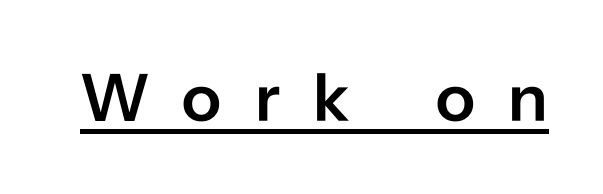
The image shows 71 px sans-serif type, upright; set unusually wide letter spacing (+0.46 em), underlined; low stroke contrast and a medium x-height.
